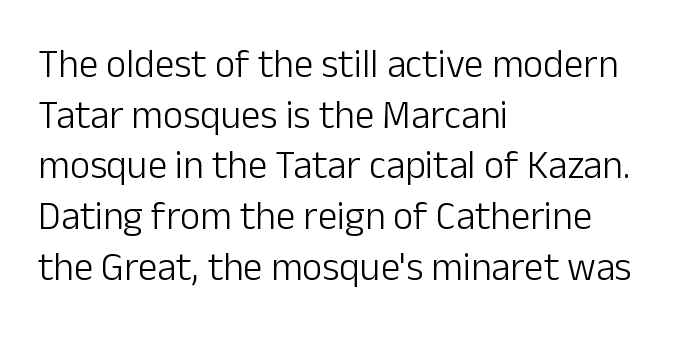
This rendering employs a face without finishing strokes, i.e., a sans-serif. Summary of weight: not heavy and not bold. Has an underline been added? It has not. Italic? Not at all — the glyphs are vertical. Alignment: flush left. You could not count columns in this text — the font is proportionally spaced.
